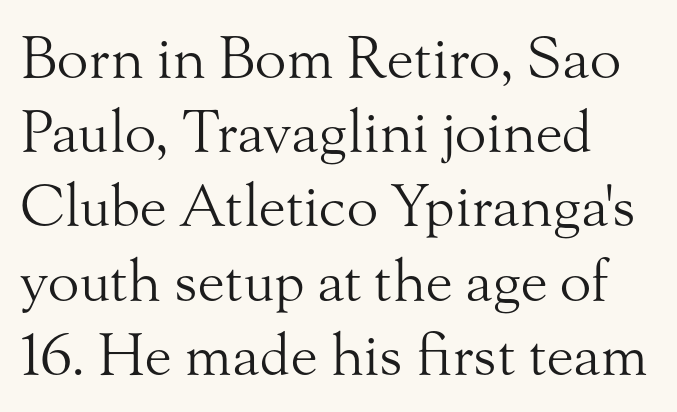
{"serif": "yes", "italic": "no", "bold": "no", "weight": "light", "width": "normal", "stroke_contrast": "medium", "x_height": "small", "monospaced": "no", "underline": "no", "align": "left", "line_spacing": "normal", "line_spacing_ratio": 1.28, "letter_spacing": "normal", "letter_spacing_em": 0.0, "glyph_px": 58}
